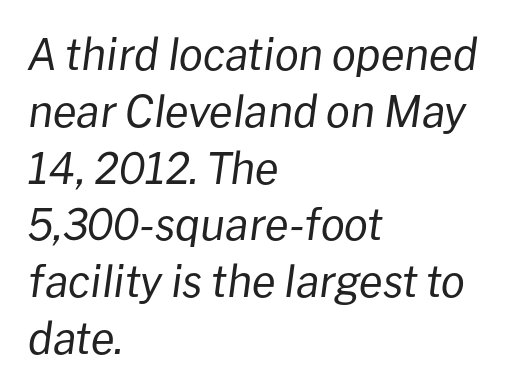
Q: Is the text bold? A: No.
Q: Is the text italic (slanted)? A: Yes, it leans right by about 8 degrees.
Q: Is the text underlined? A: No.
Q: How is the paragraph aligned? A: Left-aligned.
Q: Is the spacing between letters normal or unusually wide? A: Normal.
Q: Is the spacing between lines tight, normal or loose? A: Normal.
Q: Width (condensed, normal, or wide)? A: Normal.
Q: Stroke contrast? A: Low.
Q: x-height? A: Medium.
Q: Monospaced? A: No.
